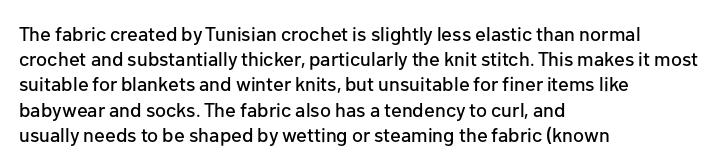
{"italic": "no", "underline": "no", "align": "left", "line_spacing": "normal", "line_spacing_ratio": 1.26, "letter_spacing": "normal", "letter_spacing_em": 0.0, "glyph_px": 20}
